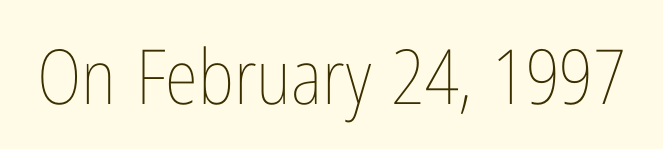
Q: Is the text bold? A: No.
Q: Is the text italic (slanted)? A: No, it is upright.
Q: Is the text underlined? A: No.
Q: Is the spacing between letters normal or unusually wide? A: Normal.
Q: Width (condensed, normal, or wide)? A: Condensed.
Q: Stroke contrast? A: Low.
Q: x-height? A: Medium.
Q: Monospaced? A: No.
